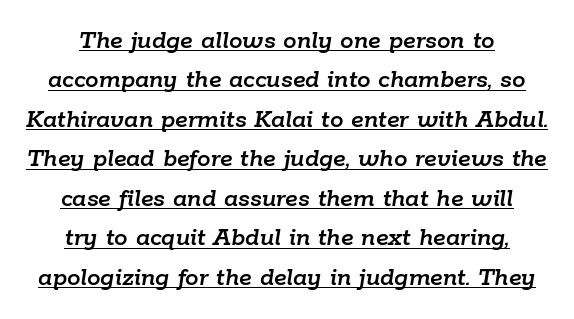
How would I describe the line gaps? Plain and ordinary. Looking at the ascenders, they clearly lean. Teacher's note: observe the equal gaps on both sides — that is centered alignment. Underline: present. The passage shown has conventional tracking throughout.
